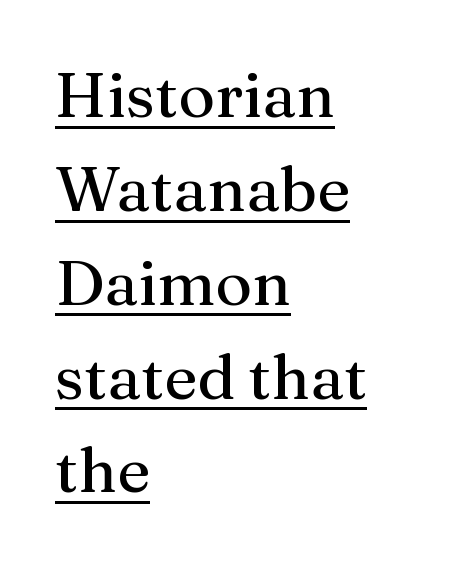
The image shows 63 px serif type, upright; set left-aligned, normal line spacing (1.49x), normal letter spacing, underlined; medium stroke contrast and a medium x-height.
